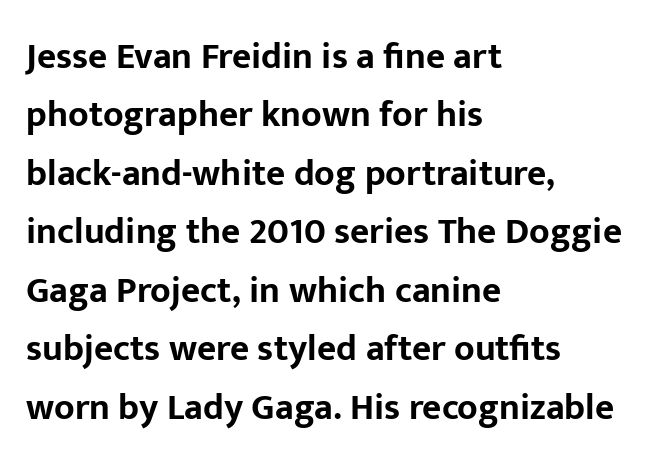
{"serif": "no", "italic": "no", "bold": "yes", "weight": "bold", "width": "normal", "stroke_contrast": "low", "x_height": "medium", "monospaced": "no", "underline": "no", "align": "left", "line_spacing": "normal", "line_spacing_ratio": 1.58, "letter_spacing": "normal", "letter_spacing_em": 0.0, "glyph_px": 37}
